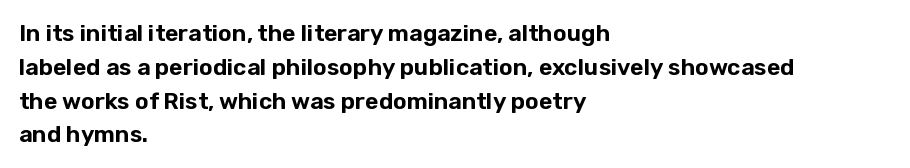
{"italic": "no", "underline": "no", "align": "left", "line_spacing": "normal", "line_spacing_ratio": 1.47, "letter_spacing": "normal", "letter_spacing_em": 0.0, "glyph_px": 23}
